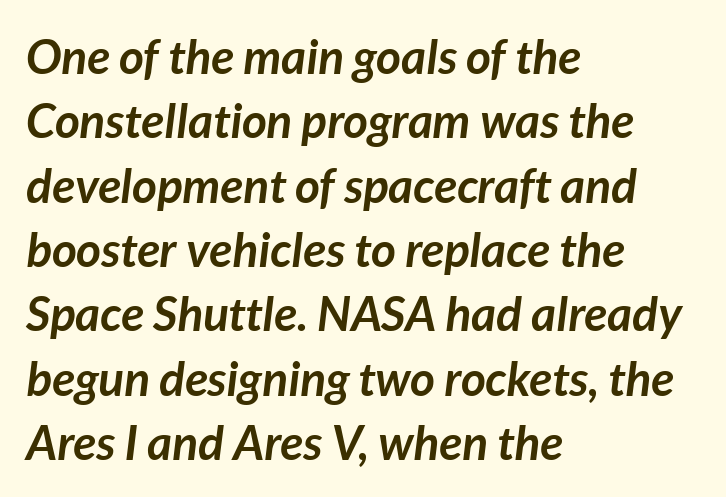
Q: Is the text bold? A: Yes.
Q: Is the text italic (slanted)? A: Yes, it leans right by about 7 degrees.
Q: Is the text underlined? A: No.
Q: How is the paragraph aligned? A: Left-aligned.
Q: Is the spacing between letters normal or unusually wide? A: Normal.
Q: Is the spacing between lines tight, normal or loose? A: Normal.
Q: Width (condensed, normal, or wide)? A: Normal.
Q: Stroke contrast? A: Low.
Q: x-height? A: Medium.
Q: Monospaced? A: No.
